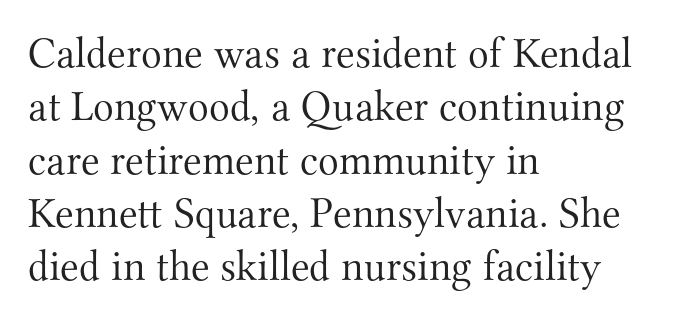
Q: Is the text bold? A: No.
Q: Is the text italic (slanted)? A: No, it is upright.
Q: Is the typeface a serif or a sans-serif typeface? A: Serif.
Q: Is the text underlined? A: No.
Q: How is the paragraph aligned? A: Left-aligned.
Q: Is the spacing between letters normal or unusually wide? A: Normal.
Q: Width (condensed, normal, or wide)? A: Normal.
Q: Stroke contrast? A: Medium.
Q: x-height? A: Small.
Q: Monospaced? A: No.
